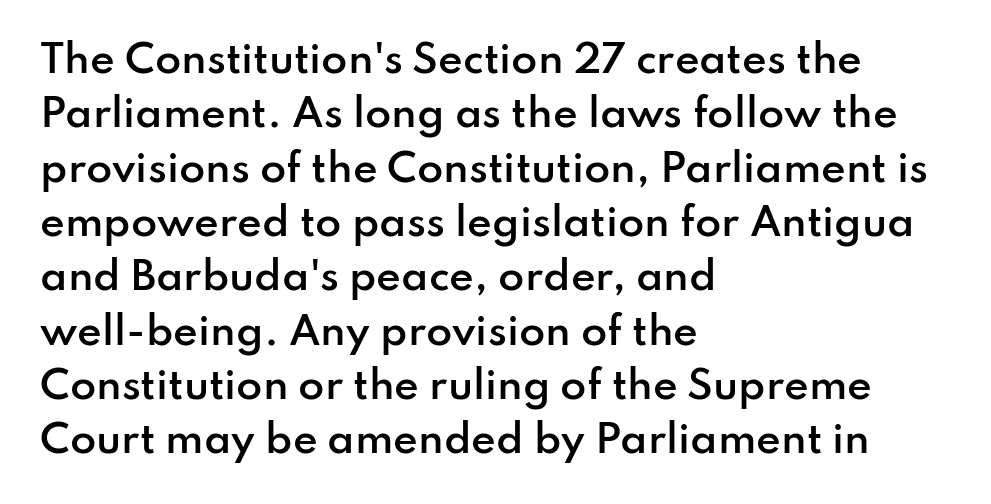
The image shows 38 px semibold sans-serif type, upright; set left-aligned, normal line spacing (1.43x), normal letter spacing, not underlined; low stroke contrast and a small x-height.
